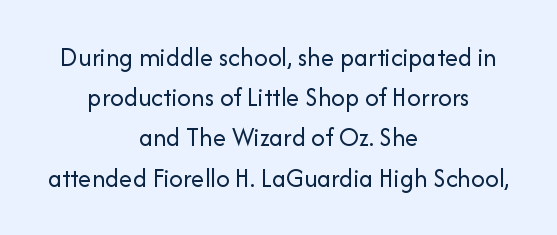
{"italic": "no", "bold": "no", "underline": "no", "align": "center", "line_spacing": "normal", "line_spacing_ratio": 1.49, "letter_spacing": "normal", "letter_spacing_em": 0.0, "glyph_px": 27}
